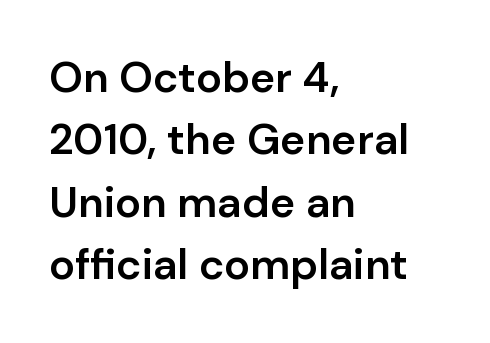
Is the block centered? No — it sits flush against the left margin. Beneath every word, the page is bare. Each new line begins a customary step beneath the previous one. On the weight axis this lands at semibold, roughly 600. Each word holds together tightly as a unit, with standard inter-letter gaps. Character widths vary here, with narrow letters taking less room than wide ones.
